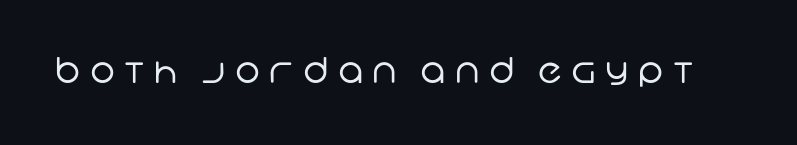
{"serif": "no", "bold": "no", "weight": "regular", "width": "normal", "stroke_contrast": "low", "x_height": "large", "monospaced": "no", "underline": "no", "letter_spacing": "wide", "letter_spacing_em": 0.27, "glyph_px": 35}
